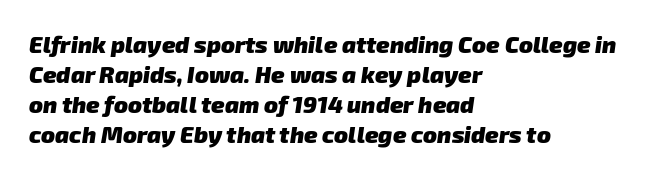
The image shows 23 px bold type; set left-aligned, normal line spacing (1.3x), normal letter spacing, not underlined.
